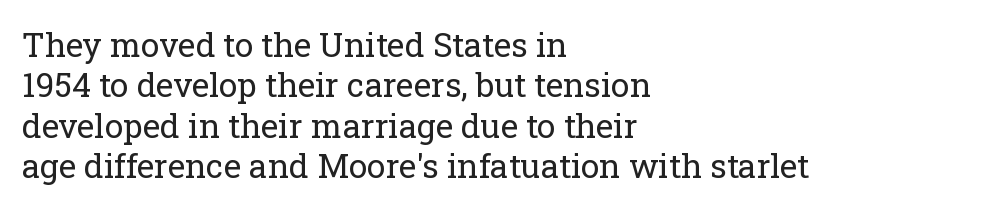
Q: Is the text bold? A: No.
Q: Is the text italic (slanted)? A: No, it is upright.
Q: Is the typeface a serif or a sans-serif typeface? A: Serif.
Q: Is the text underlined? A: No.
Q: How is the paragraph aligned? A: Left-aligned.
Q: Is the spacing between letters normal or unusually wide? A: Normal.
Q: Width (condensed, normal, or wide)? A: Normal.
Q: Stroke contrast? A: Low.
Q: x-height? A: Medium.
Q: Monospaced? A: No.
